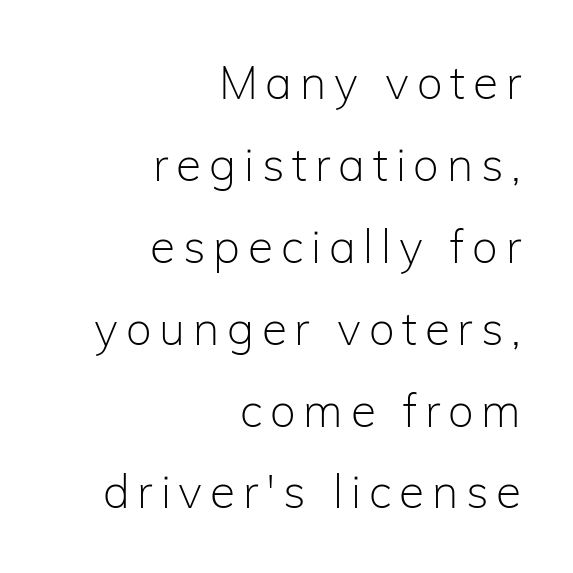
Clear beneath every line of the passage. Bold? No — there's no thickening of the strokes. When letters stand straight like this, we call the style roman or upright. Looks like regular typesetting: each glyph gets only the width it needs.
